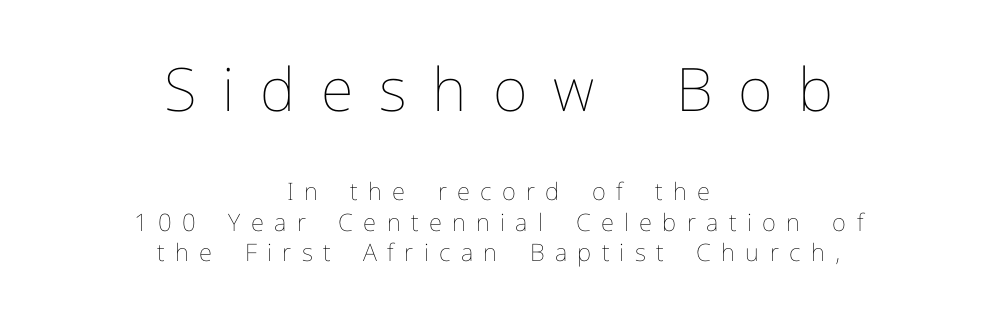
Q: Is the text bold? A: No.
Q: Is the text italic (slanted)? A: No, it is upright.
Q: Is the text underlined? A: No.
Q: How is the paragraph aligned? A: Centered.
Q: Is the spacing between letters normal or unusually wide? A: Unusually wide.
Q: Is the spacing between lines tight, normal or loose? A: Normal.
Q: Which block of text is set in a larger size, the first (top) or the second (bottom)? A: The first (top) one.
Q: Width (condensed, normal, or wide)? A: Normal.
Q: Stroke contrast? A: Low.
Q: x-height? A: Medium.
Q: Monospaced? A: No.
